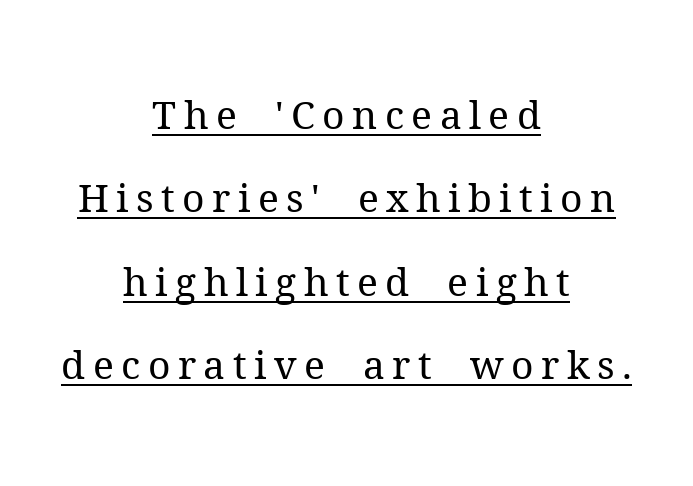
The image shows 39 px regular-weight serif type, upright; set centered, loose line spacing (2.14x), underlined; medium stroke contrast and a medium x-height.
